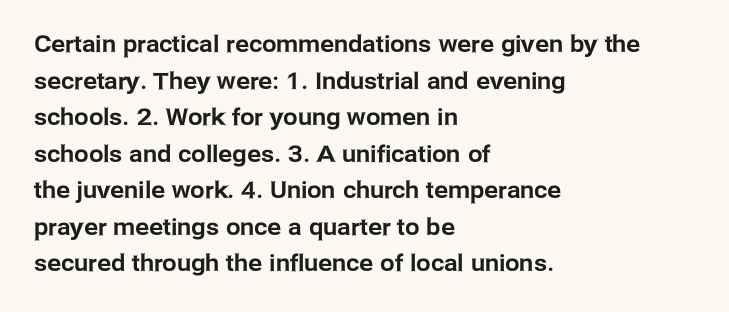
{"italic": "no", "underline": "no", "align": "left", "line_spacing": "normal", "line_spacing_ratio": 1.59, "letter_spacing": "normal", "letter_spacing_em": 0.0, "glyph_px": 23}
